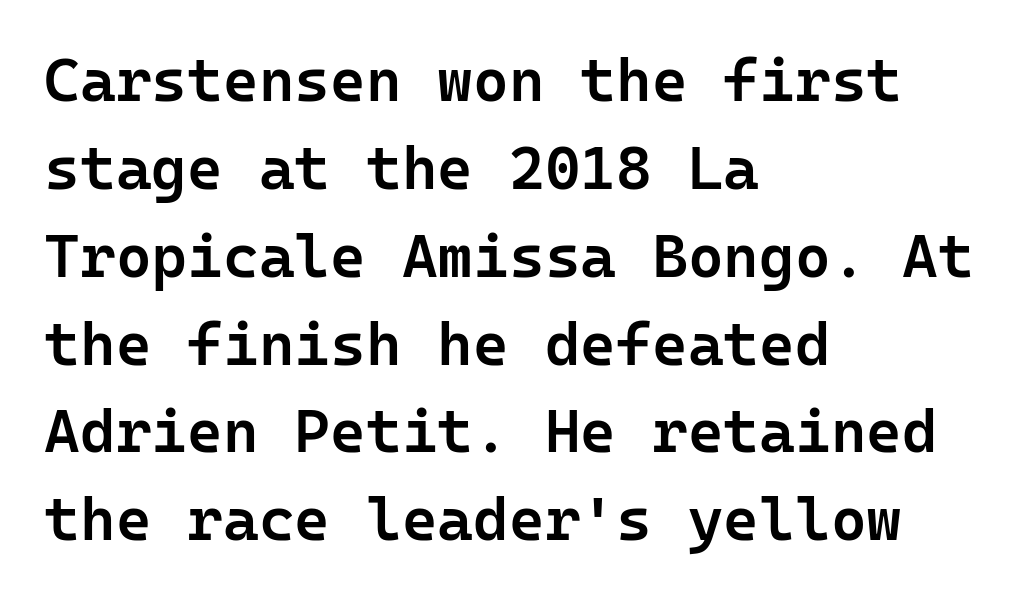
Students, note that the glyphs here touch the page at normal intervals. The gap between lines stays unmarked. The face used here is a sans, in the tradition of grotesques and geometrics. Line beginnings align vertically; line endings do not. Do the characters align in a grid? Yes, the font is monospaced. Heft: intermediate — a semibold.
